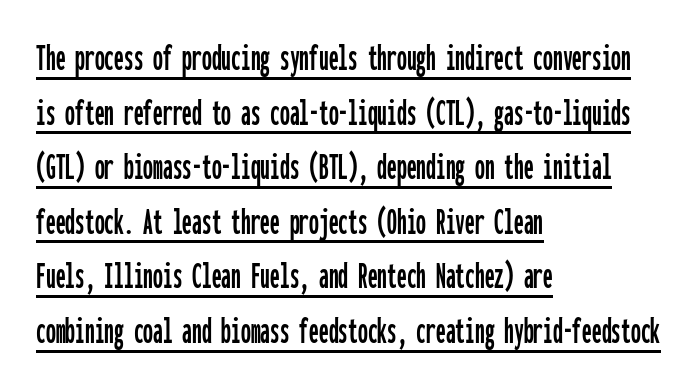
{"serif": "no", "italic": "no", "width": "condensed", "stroke_contrast": "low", "x_height": "medium", "monospaced": "yes", "underline": "yes", "align": "left", "line_spacing": "normal", "line_spacing_ratio": 1.4, "letter_spacing": "normal", "letter_spacing_em": 0.0, "glyph_px": 39}
